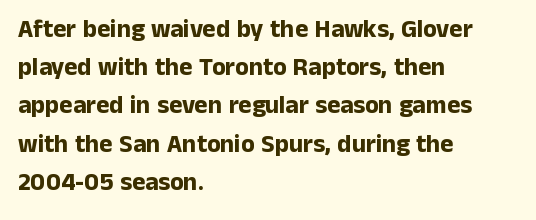
The image shows 25 px bold type, upright; set left-aligned, normal line spacing (1.53x), normal letter spacing, not underlined.
